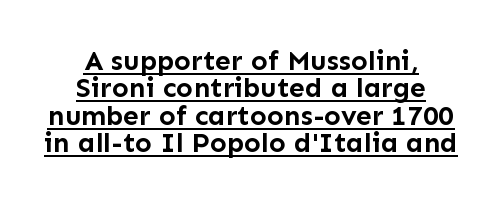
Q: Is the text bold? A: Yes.
Q: Is the text italic (slanted)? A: No, it is upright.
Q: Is the typeface a serif or a sans-serif typeface? A: Sans-serif.
Q: Is the text underlined? A: Yes.
Q: How is the paragraph aligned? A: Centered.
Q: Is the spacing between letters normal or unusually wide? A: Normal.
Q: Is the spacing between lines tight, normal or loose? A: Tight.
Q: Width (condensed, normal, or wide)? A: Normal.
Q: Stroke contrast? A: Low.
Q: x-height? A: Medium.
Q: Monospaced? A: No.
